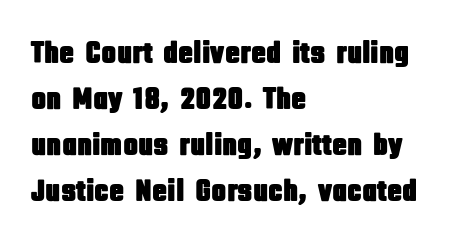
A normal amount of white space separates one row of letters from the next. What stands out about the letter spacing? Nothing — it is the standard amount. Leftover space on each line is placed entirely after the last word. This sample has the flowing, uneven cadence of proportional lettering.
